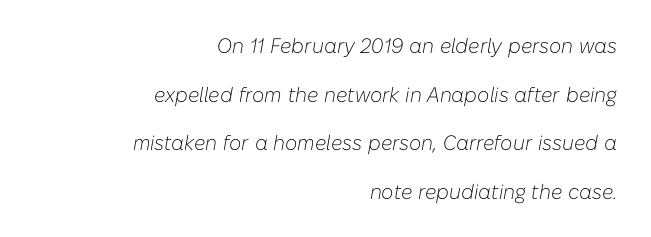
{"italic": "yes", "lean": "right", "slant_degrees": 10, "bold": "no", "underline": "no", "align": "right", "line_spacing": "loose", "line_spacing_ratio": 2.31, "letter_spacing": "normal", "letter_spacing_em": 0.0, "glyph_px": 21}
